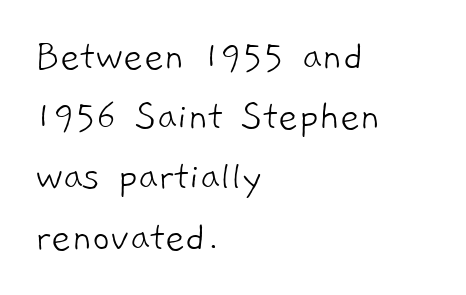
Q: Is the text bold? A: No.
Q: Is the typeface a serif or a sans-serif typeface? A: Sans-serif.
Q: Is the text underlined? A: No.
Q: How is the paragraph aligned? A: Left-aligned.
Q: Is the spacing between letters normal or unusually wide? A: Normal.
Q: Is the spacing between lines tight, normal or loose? A: Normal.
Q: Width (condensed, normal, or wide)? A: Normal.
Q: Stroke contrast? A: Low.
Q: x-height? A: Medium.
Q: Monospaced? A: No.
